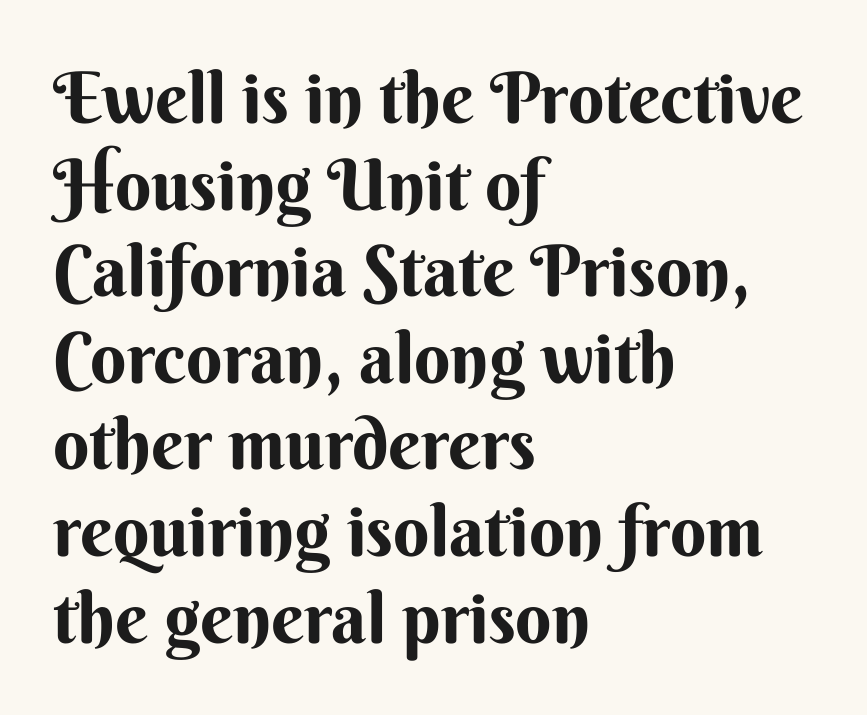
{"serif": "no", "italic": "no", "width": "normal", "stroke_contrast": "medium", "x_height": "small", "monospaced": "no", "underline": "no", "align": "left", "line_spacing_ratio": 1.22, "letter_spacing": "normal", "letter_spacing_em": 0.0, "glyph_px": 71}
